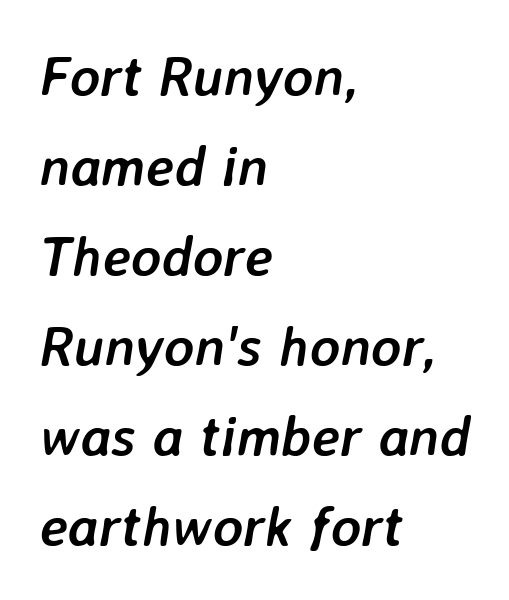
{"italic": "yes", "lean": "right", "slant_degrees": 7, "bold": "yes", "weight": "semibold", "width": "normal", "stroke_contrast": "low", "x_height": "medium", "monospaced": "no", "underline": "no", "align": "left", "line_spacing": "normal", "line_spacing_ratio": 1.58, "letter_spacing": "normal", "letter_spacing_em": 0.0, "glyph_px": 57}
